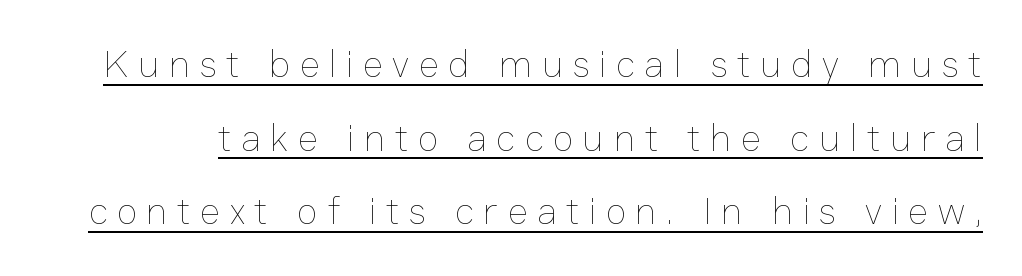
The image shows 39 px thin type, upright; set line spacing 1.89x, unusually wide letter spacing (+0.24 em), underlined; low stroke contrast and a medium x-height.
